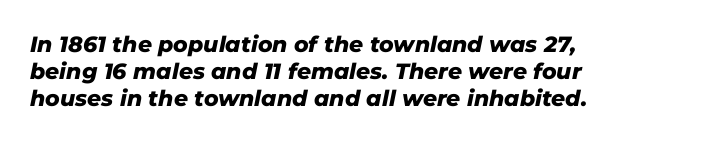
Q: Is the text bold? A: Yes.
Q: Is the text italic (slanted)? A: Yes, it leans right by about 11 degrees.
Q: Is the text underlined? A: No.
Q: How is the paragraph aligned? A: Left-aligned.
Q: Is the spacing between letters normal or unusually wide? A: Normal.
